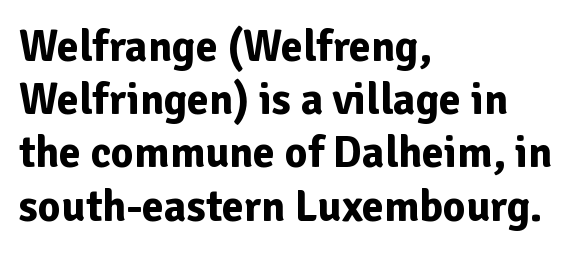
The image shows 44 px bold sans-serif type, upright; set left-aligned, line spacing 1.21x, normal letter spacing, not underlined; low stroke contrast and a medium x-height.
